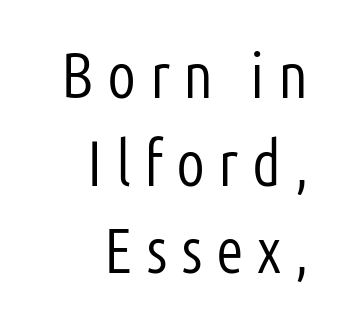
Q: Is the text bold? A: No.
Q: Is the text italic (slanted)? A: No, it is upright.
Q: Is the typeface a serif or a sans-serif typeface? A: Sans-serif.
Q: Is the text underlined? A: No.
Q: How is the paragraph aligned? A: Right-aligned.
Q: Is the spacing between letters normal or unusually wide? A: Unusually wide.
Q: Is the spacing between lines tight, normal or loose? A: Normal.
Q: Width (condensed, normal, or wide)? A: Condensed.
Q: Stroke contrast? A: Low.
Q: x-height? A: Medium.
Q: Monospaced? A: No.
